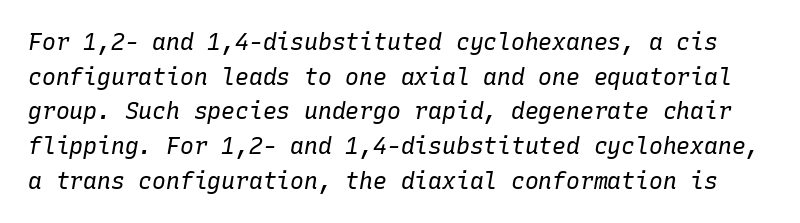
{"italic": "yes", "lean": "right", "slant_degrees": 10, "bold": "no", "underline": "no", "line_spacing": "normal", "line_spacing_ratio": 1.51, "letter_spacing": "normal", "letter_spacing_em": 0.0, "glyph_px": 23}
